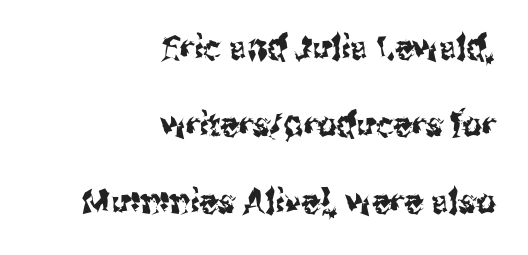
Q: Is the text italic (slanted)? A: No, it is upright.
Q: Is the typeface a serif or a sans-serif typeface? A: Sans-serif.
Q: Is the text underlined? A: No.
Q: How is the paragraph aligned? A: Right-aligned.
Q: Is the spacing between letters normal or unusually wide? A: Normal.
Q: Is the spacing between lines tight, normal or loose? A: Loose.
Q: Width (condensed, normal, or wide)? A: Condensed.
Q: Stroke contrast? A: Medium.
Q: x-height? A: Medium.
Q: Monospaced? A: No.
